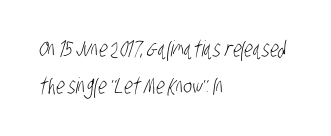
{"bold": "no", "underline": "no", "align": "left", "line_spacing": "normal", "line_spacing_ratio": 1.68, "letter_spacing": "normal", "letter_spacing_em": 0.0, "glyph_px": 22}
